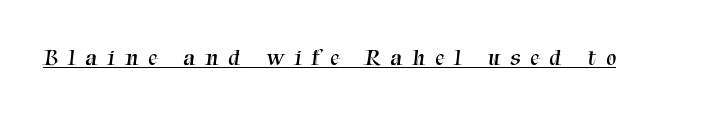
{"bold": "no", "underline": "yes", "letter_spacing": "wide", "letter_spacing_em": 0.44, "glyph_px": 23}
